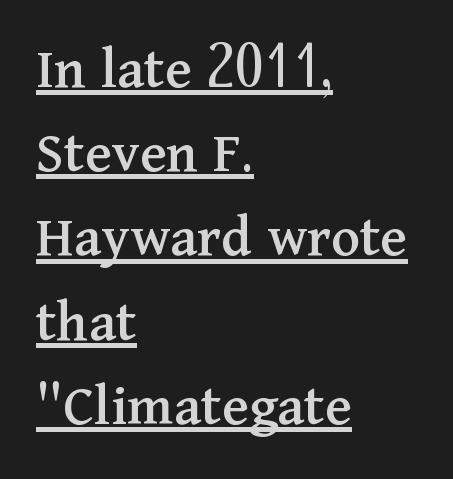
The image shows 61 px serif type, upright; set left-aligned, normal line spacing (1.38x), normal letter spacing, underlined; medium stroke contrast and a medium x-height.
